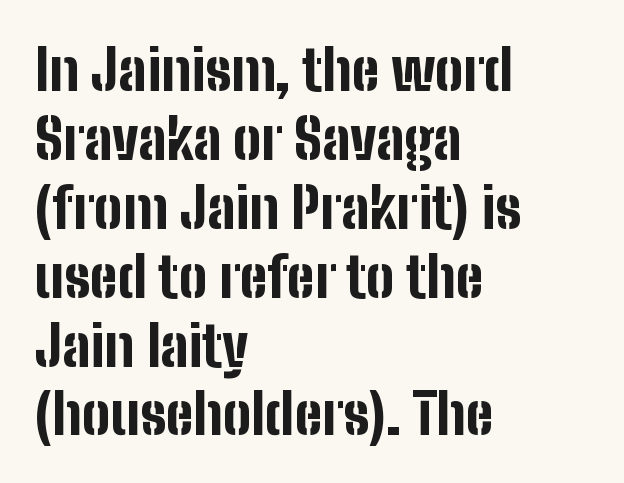
Q: Is the text bold? A: Yes.
Q: Is the text italic (slanted)? A: No, it is upright.
Q: Is the typeface a serif or a sans-serif typeface? A: Sans-serif.
Q: Is the text underlined? A: No.
Q: How is the paragraph aligned? A: Left-aligned.
Q: Is the spacing between letters normal or unusually wide? A: Normal.
Q: Width (condensed, normal, or wide)? A: Condensed.
Q: Stroke contrast? A: Low.
Q: x-height? A: Medium.
Q: Monospaced? A: No.
